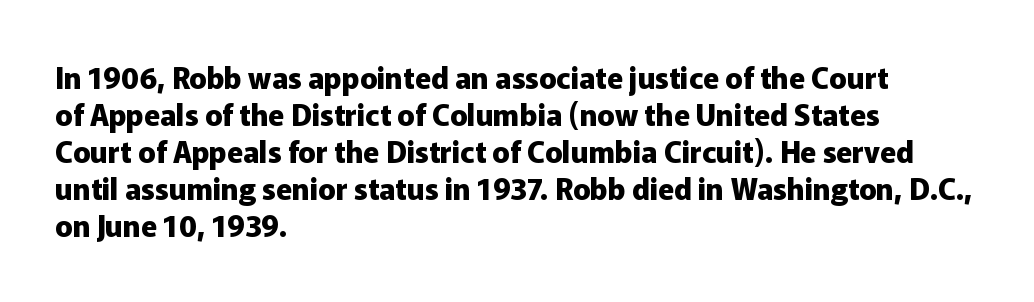
The strokes are fattened all the way to bold. Does extra space separate the letters? No, they use regular spacing. Leading matches the norm, producing a regular column. Does the lettering tilt? It doesn't — this is upright. The passage shown is typeset with a sans-serif family. A student would call this left alignment; a typographer would say flush left, rag right.
